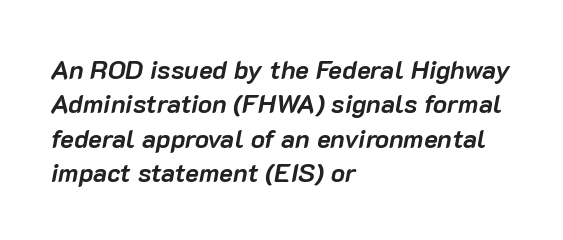
Q: Is the text bold? A: Yes.
Q: Is the text italic (slanted)? A: Yes, it leans right by about 10 degrees.
Q: Is the text underlined? A: No.
Q: How is the paragraph aligned? A: Left-aligned.
Q: Is the spacing between letters normal or unusually wide? A: Normal.
Q: Is the spacing between lines tight, normal or loose? A: Normal.
